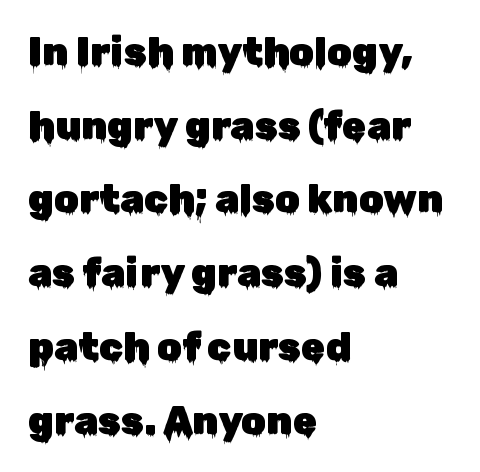
{"serif": "no", "italic": "no", "width": "normal", "stroke_contrast": "low", "x_height": "medium", "monospaced": "no", "underline": "no", "align": "left", "line_spacing_ratio": 1.89, "letter_spacing": "normal", "letter_spacing_em": 0.0, "glyph_px": 39}
